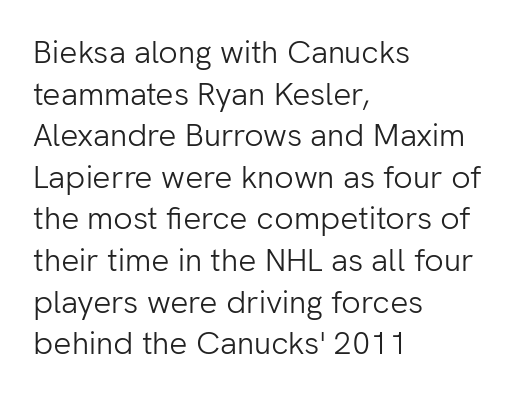
Q: Is the text bold? A: No.
Q: Is the text italic (slanted)? A: No, it is upright.
Q: Is the typeface a serif or a sans-serif typeface? A: Sans-serif.
Q: Is the text underlined? A: No.
Q: How is the paragraph aligned? A: Left-aligned.
Q: Is the spacing between letters normal or unusually wide? A: Normal.
Q: Is the spacing between lines tight, normal or loose? A: Normal.
Q: Width (condensed, normal, or wide)? A: Normal.
Q: Stroke contrast? A: Low.
Q: x-height? A: Medium.
Q: Monospaced? A: No.
